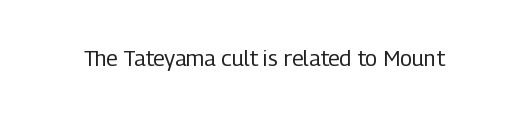
The image shows 22 px text type, upright; set normal letter spacing, not underlined.
